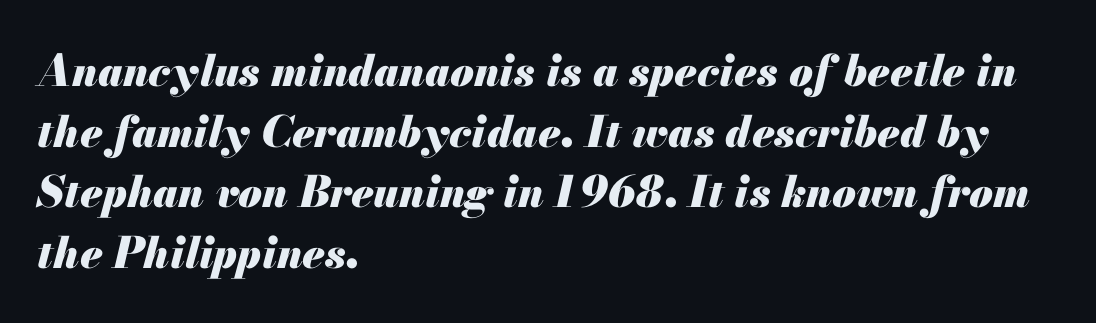
The image shows 43 px heavy type, italic (leaning right); set left-aligned, normal line spacing (1.41x), normal letter spacing, not underlined; medium stroke contrast and a small x-height.
